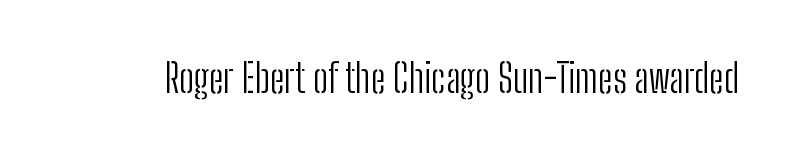
The letters stand straight up with perfectly vertical stems. The text was rendered using a sans face with plain stroke endings. Glance below the letters and you will spot only blank space. A light-to-regular cut is what we see here.
